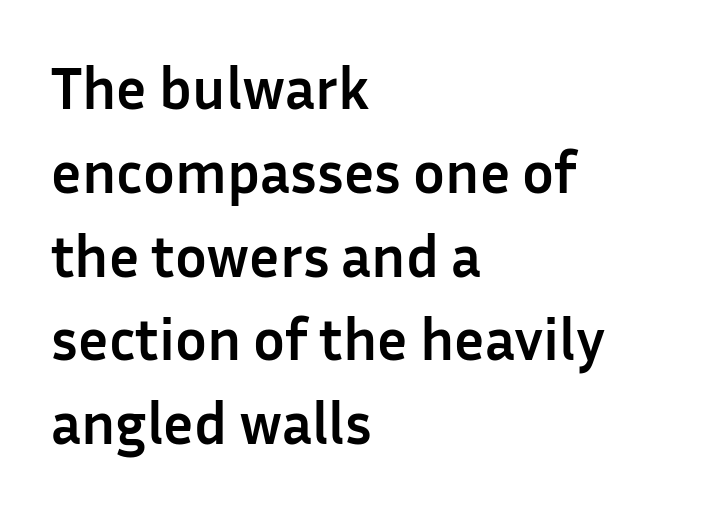
{"serif": "no", "italic": "no", "bold": "yes", "weight": "semibold", "width": "normal", "stroke_contrast": "low", "x_height": "medium", "monospaced": "no", "underline": "no", "align": "left", "line_spacing": "normal", "line_spacing_ratio": 1.42, "letter_spacing": "normal", "letter_spacing_em": 0.0, "glyph_px": 59}
